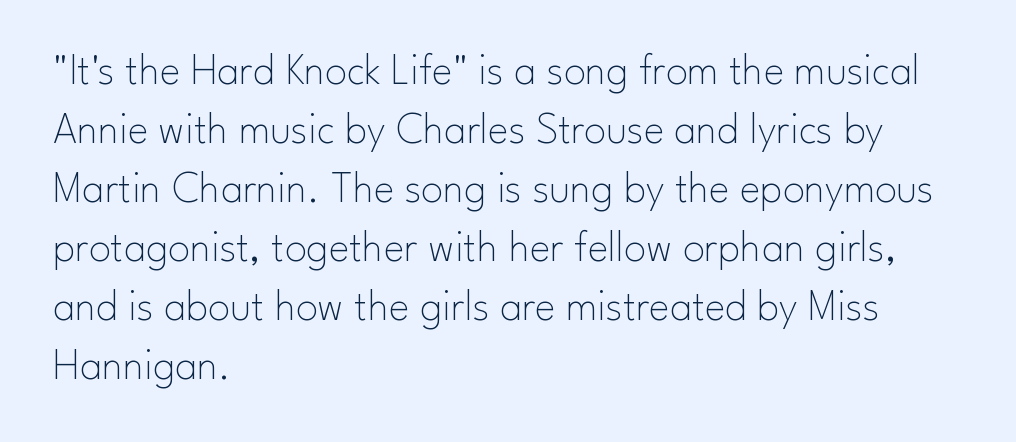
Q: Is the text bold? A: No.
Q: Is the text italic (slanted)? A: No, it is upright.
Q: Is the typeface a serif or a sans-serif typeface? A: Sans-serif.
Q: Is the text underlined? A: No.
Q: How is the paragraph aligned? A: Left-aligned.
Q: Is the spacing between letters normal or unusually wide? A: Normal.
Q: Is the spacing between lines tight, normal or loose? A: Normal.
Q: Width (condensed, normal, or wide)? A: Normal.
Q: Stroke contrast? A: Low.
Q: x-height? A: Small.
Q: Monospaced? A: No.
